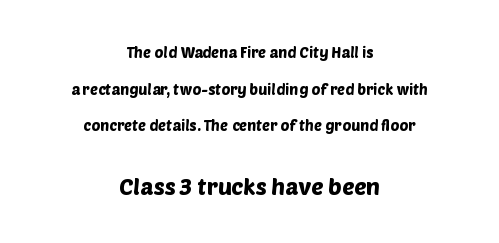
The image shows 23 px text type; set centered, loose line spacing (2.45x), normal letter spacing, not underlined; the second (bottom) block is 1.53x larger.
